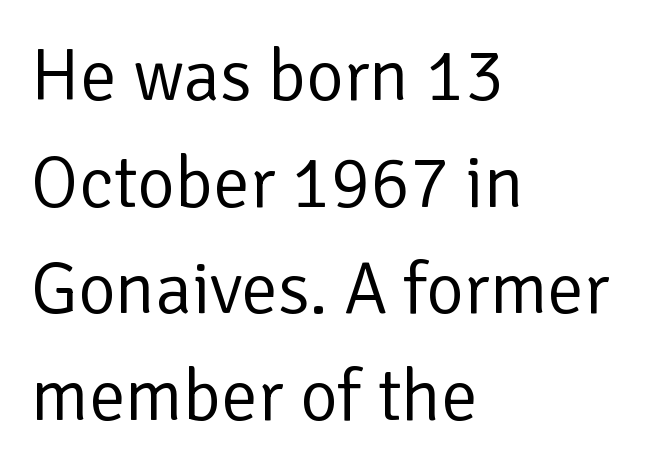
One-word summary of the alignment: left. Regarding leading, the lines here are spaced in the standard way. No letter is thick-stroked: the sample isn't bold. Spacing verdict: proportional, widths tailored to each character.
